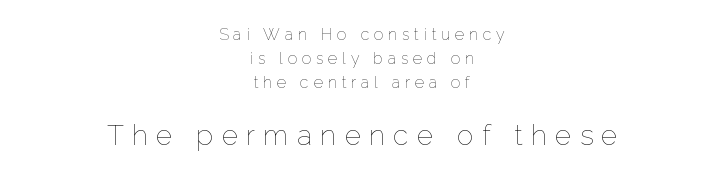
{"italic": "no", "bold": "no", "weight": "thin", "width": "normal", "stroke_contrast": "low", "x_height": "medium", "monospaced": "no", "underline": "no", "align": "center", "line_spacing": "normal", "line_spacing_ratio": 1.5, "letter_spacing": "wide", "letter_spacing_em": 0.3, "larger_block": "second", "size_ratio": 1.75, "glyph_px": 28}
